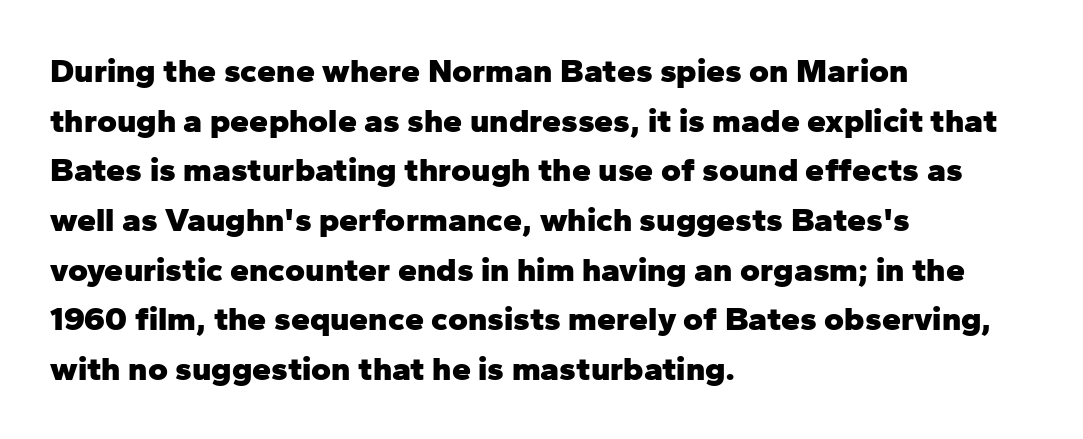
{"serif": "no", "italic": "no", "bold": "yes", "weight": "heavy", "width": "normal", "stroke_contrast": "low", "x_height": "medium", "monospaced": "no", "underline": "no", "align": "left", "line_spacing": "normal", "line_spacing_ratio": 1.46, "letter_spacing": "normal", "letter_spacing_em": 0.0, "glyph_px": 34}
